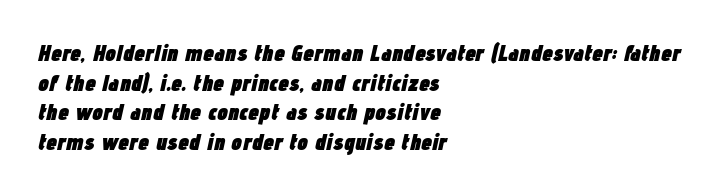
Is the type slanted? Yes — the strokes lean at a clear angle. Has an underline been added? It has not. What weight is shown? A full bold with thick strokes. Characters follow at the spacing the type designer built in.
